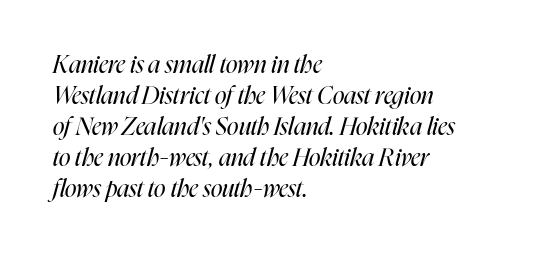
Compared with a centered layout, this one pins lines to the left instead. The horizontal fit of the characters is conventional and even. The space directly below the letters is spotless. The passage shown stacks its lines at a standard gap. Stem width sits at or under what a default text font uses. Slant detected: the letters are inclined.
